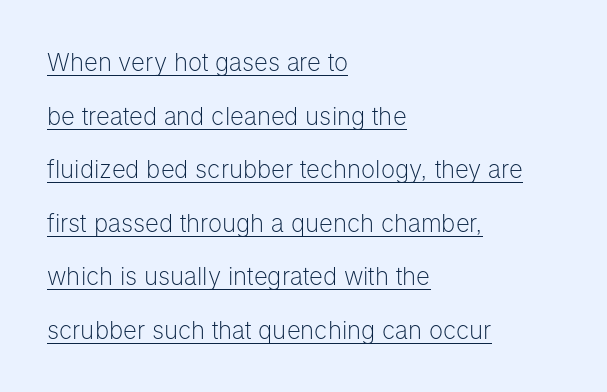
{"italic": "no", "bold": "no", "underline": "yes", "align": "left", "line_spacing": "loose", "line_spacing_ratio": 2.23, "letter_spacing": "normal", "letter_spacing_em": 0.0, "glyph_px": 24}
